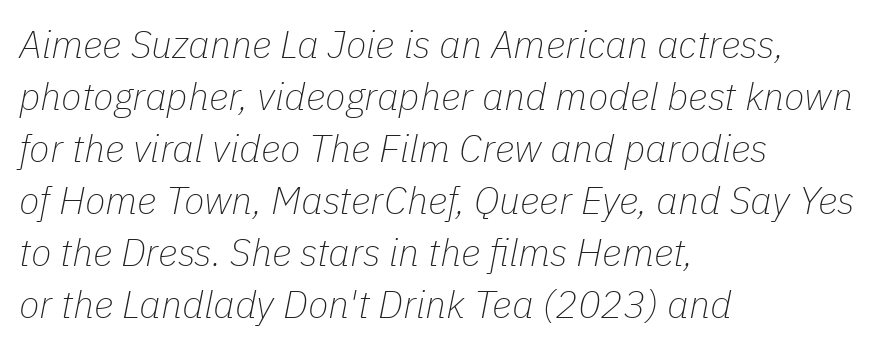
{"italic": "yes", "lean": "right", "slant_degrees": 11, "bold": "no", "weight": "thin", "width": "normal", "stroke_contrast": "low", "x_height": "medium", "monospaced": "no", "underline": "no", "align": "left", "line_spacing": "normal", "line_spacing_ratio": 1.37, "letter_spacing": "normal", "letter_spacing_em": 0.0, "glyph_px": 38}
